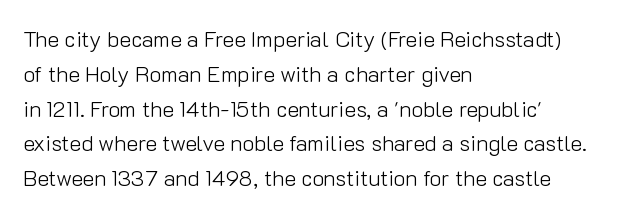
The image shows 22 px text type, upright; set left-aligned, normal line spacing (1.58x), normal letter spacing, not underlined.
